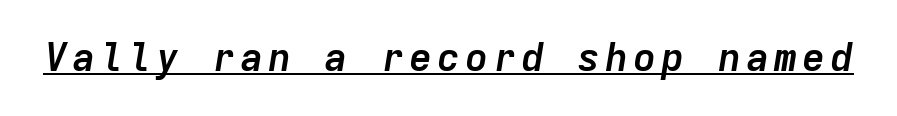
The image shows 39 px semibold type, italic (leaning right), monospaced; set underlined; low stroke contrast and a medium x-height.
